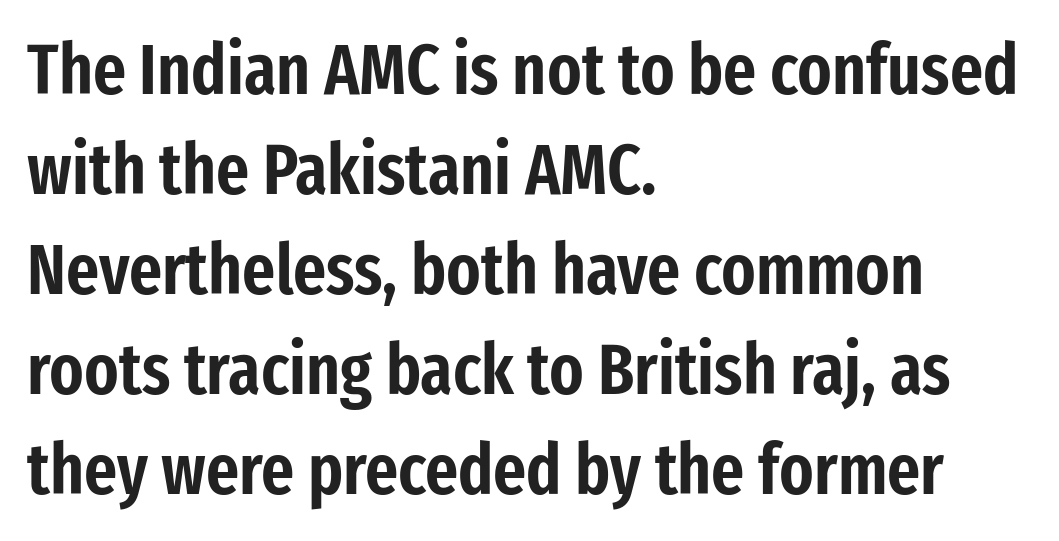
The image shows 71 px condensed sans-serif type, upright; set left-aligned, normal line spacing (1.41x), normal letter spacing, not underlined; low stroke contrast and a medium x-height.
